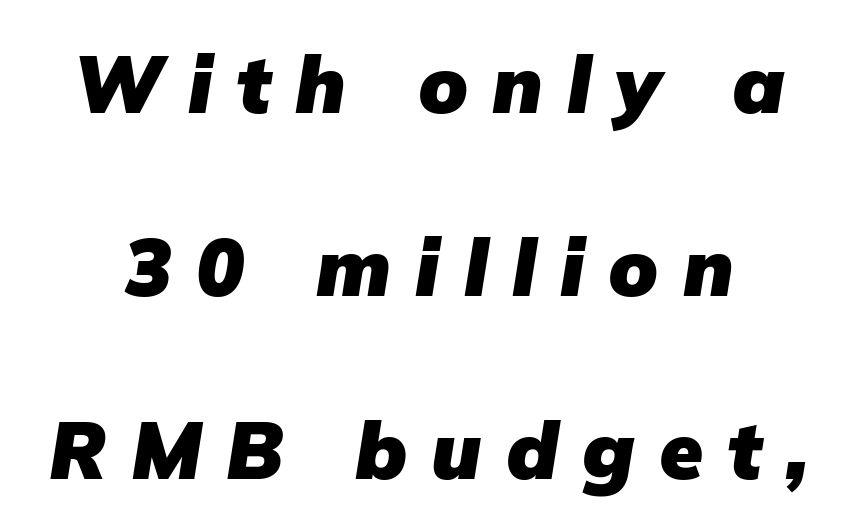
Q: Is the text bold? A: Yes.
Q: Is the text italic (slanted)? A: Yes, it leans right by about 9 degrees.
Q: Is the text underlined? A: No.
Q: Is the spacing between letters normal or unusually wide? A: Unusually wide.
Q: Is the spacing between lines tight, normal or loose? A: Loose.
Q: Width (condensed, normal, or wide)? A: Normal.
Q: Stroke contrast? A: Low.
Q: x-height? A: Medium.
Q: Monospaced? A: No.
